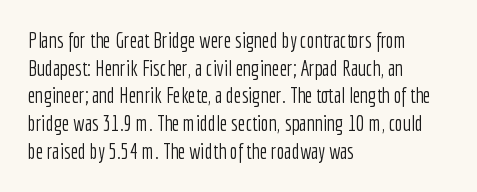
{"italic": "no", "bold": "no", "underline": "no", "align": "left", "line_spacing": "normal", "line_spacing_ratio": 1.32, "letter_spacing": "normal", "letter_spacing_em": 0.0, "glyph_px": 21}
